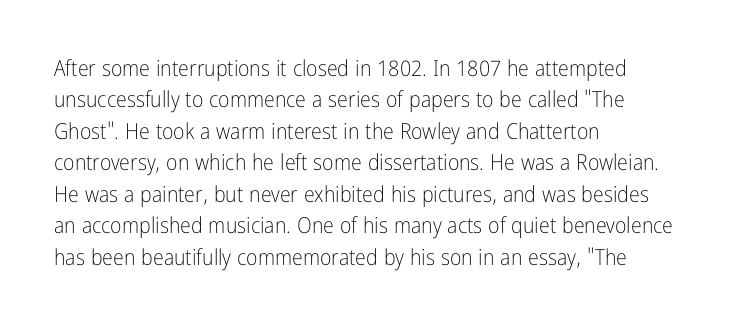
The line-height multiplier appears to be the usual default. The ragged edge is on the right, which tells us the setting is flush left. A typesetter would mark this as roman, not italic. This sample uses plain, unmodified letter spacing. No letter is thick-stroked: the sample isn't bold.
